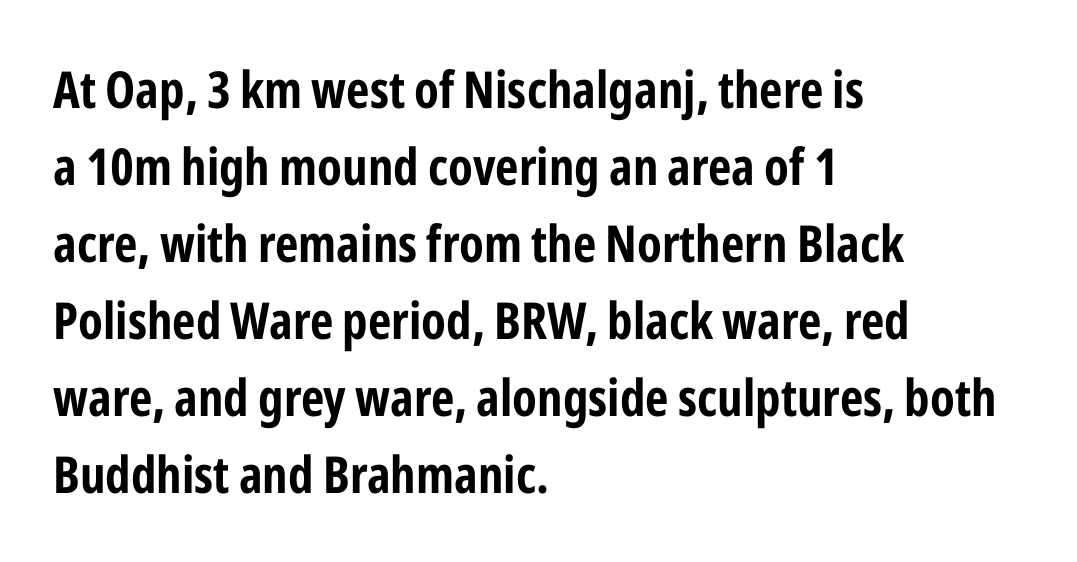
The rendering anchors every line to the left-hand side. The strokes are fattened all the way to bold. Letters rest on an invisible, unmarked baseline. Observe the absence of serifs on each vertical stroke in this sample.
